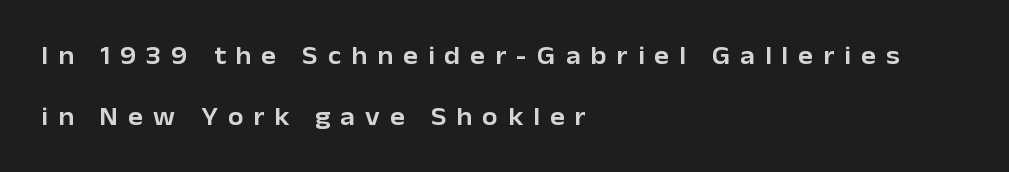
{"italic": "no", "underline": "no", "align": "left", "line_spacing": "loose", "line_spacing_ratio": 2.45, "letter_spacing": "wide", "letter_spacing_em": 0.4, "glyph_px": 25}
